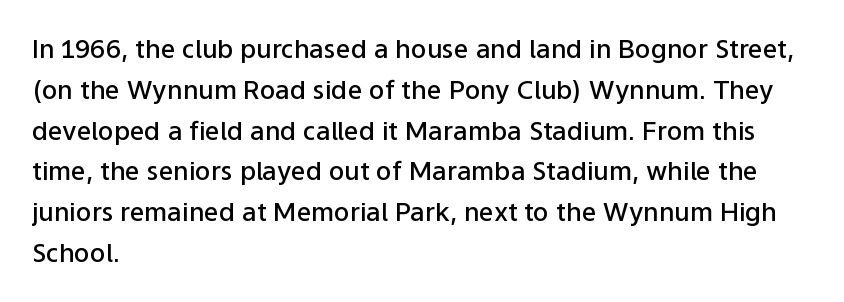
{"italic": "no", "bold": "semi", "underline": "no", "align": "left", "line_spacing": "normal", "line_spacing_ratio": 1.57, "letter_spacing": "normal", "letter_spacing_em": 0.0, "glyph_px": 26}
